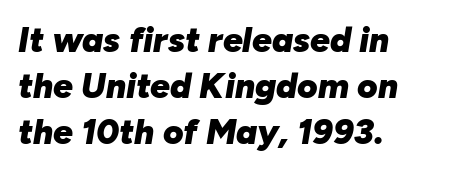
The rendering uses a moderate line-height, typical for paragraphs. No extra tracking has been applied to these lines. Each letter keeps its own natural width here, so spacing adapts to shape. This rendering features lettering with no underline. These lines carry a lot of weight — the face is fully bold.
